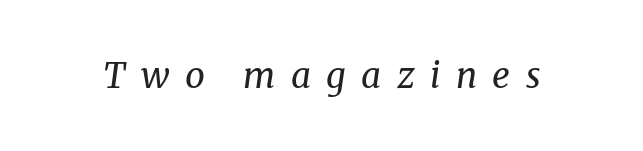
Q: Is the text bold? A: No.
Q: Is the text italic (slanted)? A: Yes, it leans right by about 8 degrees.
Q: Is the typeface a serif or a sans-serif typeface? A: Serif.
Q: Is the text underlined? A: No.
Q: Is the spacing between letters normal or unusually wide? A: Unusually wide.
Q: Width (condensed, normal, or wide)? A: Normal.
Q: Stroke contrast? A: Medium.
Q: x-height? A: Medium.
Q: Monospaced? A: No.
